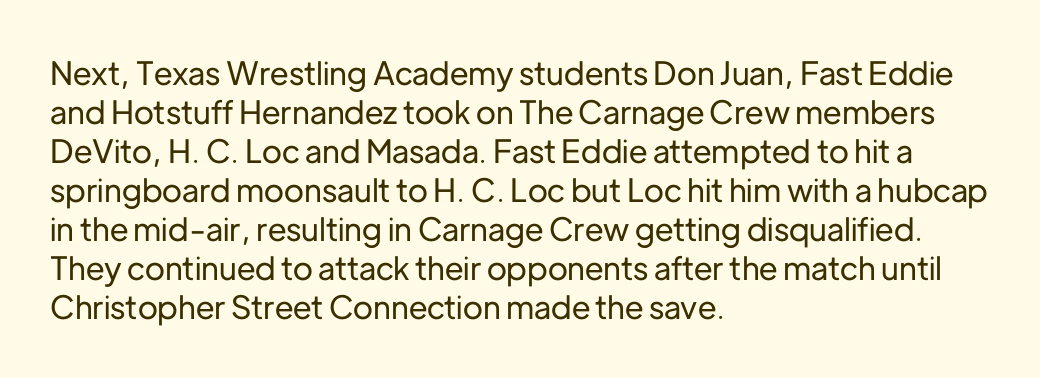
The image shows 32 px sans-serif type, upright; set left-aligned, line spacing 1.22x, normal letter spacing, not underlined; low stroke contrast and a medium x-height.
